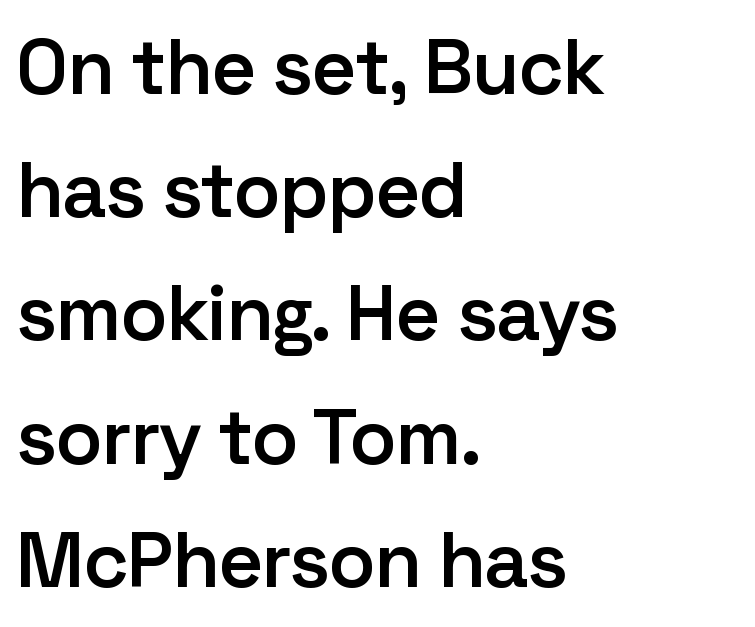
{"serif": "no", "italic": "no", "bold": "semi", "weight": "semibold", "width": "normal", "stroke_contrast": "low", "x_height": "medium", "monospaced": "no", "underline": "no", "align": "left", "line_spacing": "normal", "line_spacing_ratio": 1.58, "letter_spacing": "normal", "letter_spacing_em": 0.0, "glyph_px": 78}
